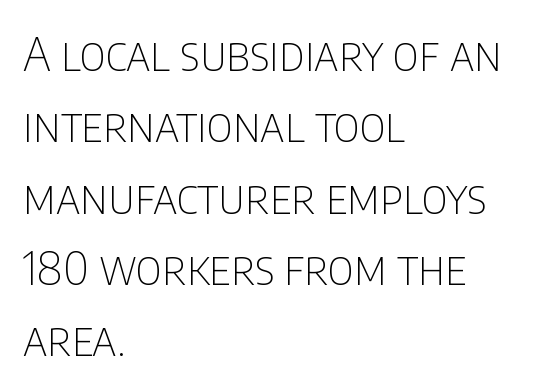
Which margin do the lines hug? The left one — the right edge is uneven. The text was rendered using a sans face with plain stroke endings. Standard letterfit; no display-style spreading of the glyphs. Notice how descenders clear the ascenders below comfortably — that's standard leading. In terms of posture, this sample is upright. Is this a heavy cut? Hardly; it is regular or lighter.
